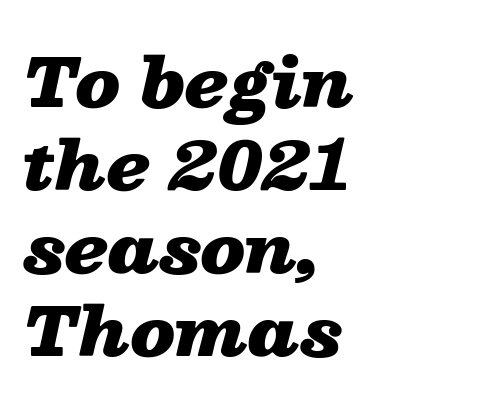
{"italic": "yes", "lean": "right", "slant_degrees": 13, "bold": "yes", "weight": "heavy", "width": "wide", "stroke_contrast": "low", "x_height": "medium", "monospaced": "no", "underline": "no", "align": "left", "line_spacing": "normal", "line_spacing_ratio": 1.26, "letter_spacing": "normal", "letter_spacing_em": 0.0, "glyph_px": 66}
